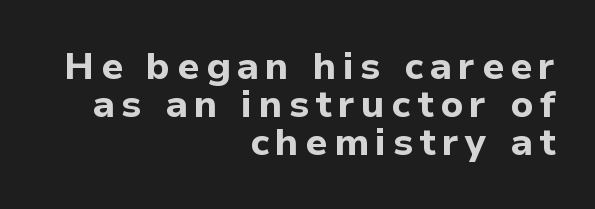
Q: Is the text bold? A: Yes.
Q: Is the text italic (slanted)? A: No, it is upright.
Q: Is the typeface a serif or a sans-serif typeface? A: Sans-serif.
Q: Is the text underlined? A: No.
Q: How is the paragraph aligned? A: Right-aligned.
Q: Is the spacing between lines tight, normal or loose? A: Tight.
Q: Width (condensed, normal, or wide)? A: Normal.
Q: Stroke contrast? A: Low.
Q: x-height? A: Medium.
Q: Monospaced? A: No.
